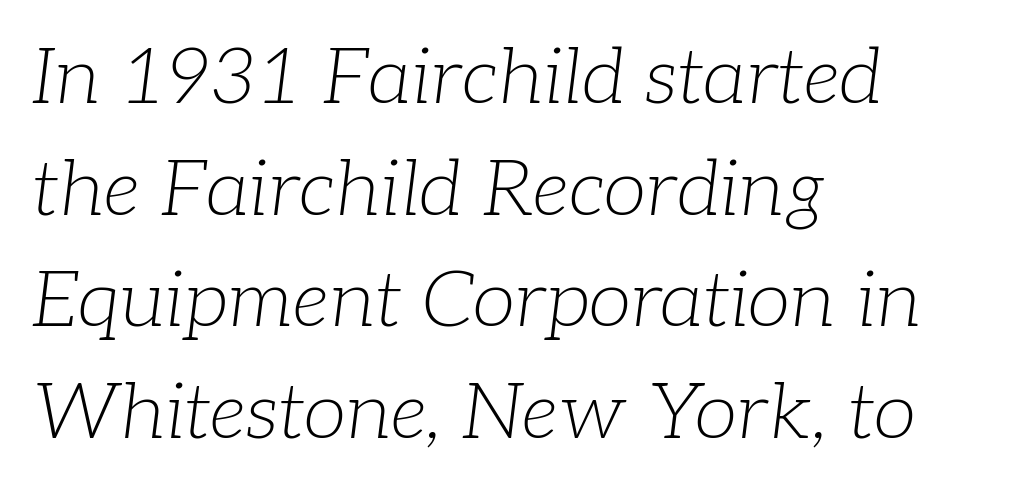
This sample has the flowing, uneven cadence of proportional lettering. This is serif lettering, the kind often seen in printed books. Teacher's note: observe the even left margin — that is flush-left alignment. Tracking value appears to be zero — textbook default spacing. You can tell it's italic because the verticals aren't actually vertical.
